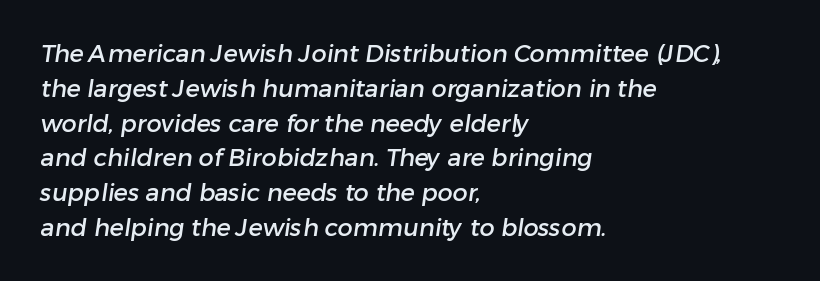
{"underline": "no", "align": "left", "line_spacing": "normal", "line_spacing_ratio": 1.45, "letter_spacing": "normal", "letter_spacing_em": 0.0, "glyph_px": 24}
